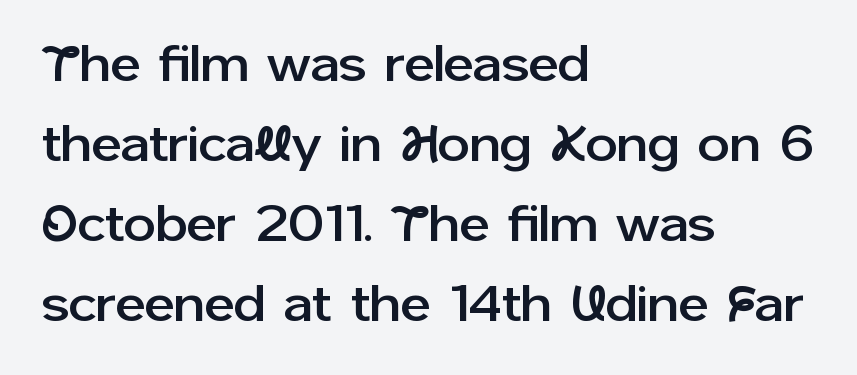
The image shows 51 px sans-serif type, upright; set left-aligned, normal line spacing (1.57x), normal letter spacing, not underlined; low stroke contrast and a medium x-height.
